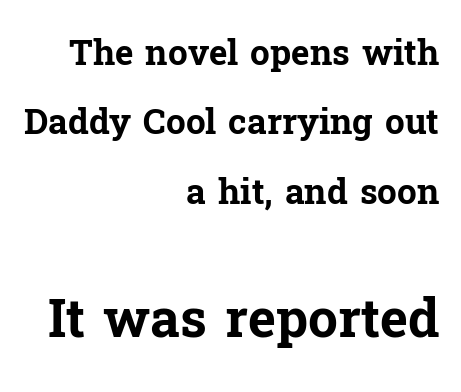
The image shows 53 px bold serif type, upright; set right-aligned, loose line spacing (1.98x), normal letter spacing, not underlined; the second (bottom) block is 1.51x larger; low stroke contrast and a medium x-height.
